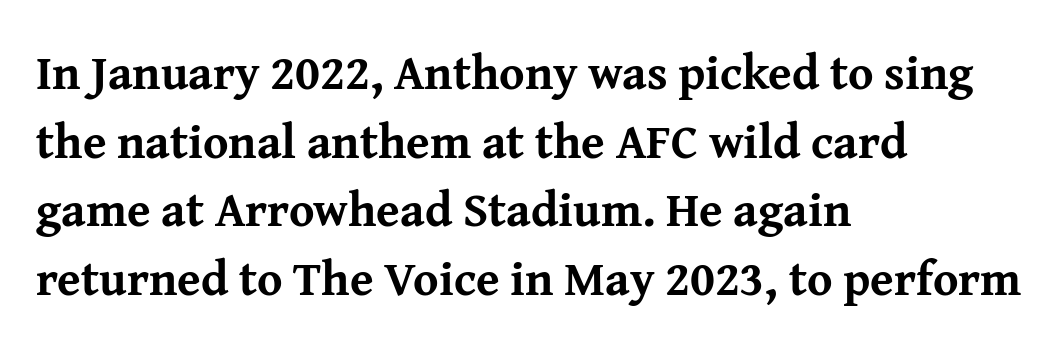
{"serif": "yes", "italic": "no", "bold": "yes", "weight": "bold", "width": "normal", "stroke_contrast": "medium", "x_height": "medium", "monospaced": "no", "underline": "no", "align": "left", "line_spacing": "normal", "line_spacing_ratio": 1.43, "letter_spacing": "normal", "letter_spacing_em": 0.0, "glyph_px": 48}
